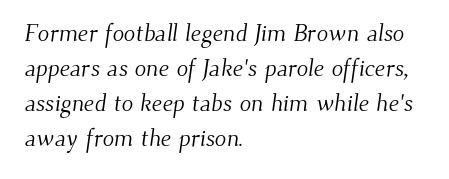
Underline: absent. The font sits on the lighter half of the weight spectrum, regular included. Regarding leading, the lines here are spaced in the standard way. Standard letterfit; no display-style spreading of the glyphs. Teacher's note: observe the even left margin — that is flush-left alignment.
